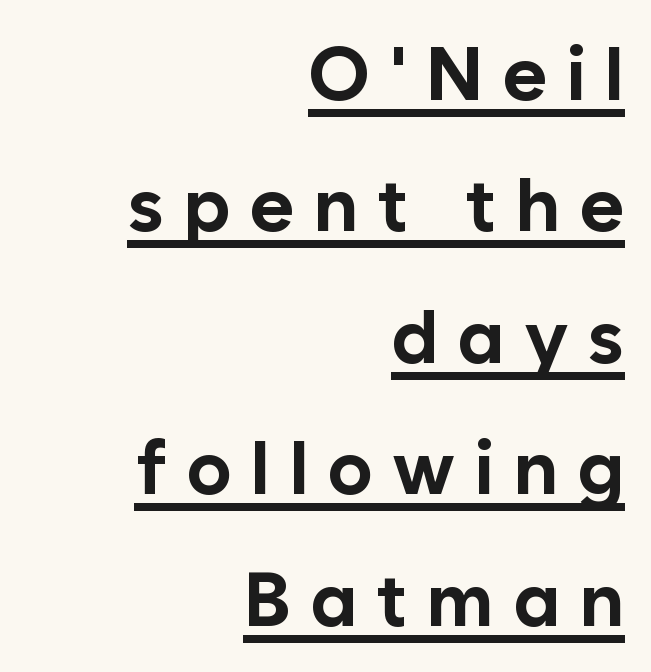
A sans-serif font was chosen for this passage. The passage shown is typed in a proportional face where columns would drift. The strokes are fattened all the way to bold. The gaps between neighbouring characters are conspicuously large.
